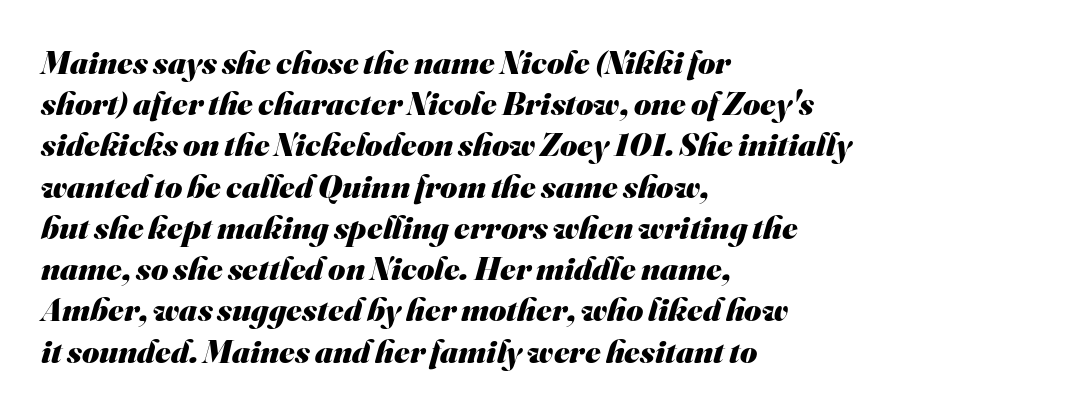
You could not count columns in this text — the font is proportionally spaced. Layout note: lines flush left. Glance below the letters and you will spot only blank space. Quick note: interline space is typical.
